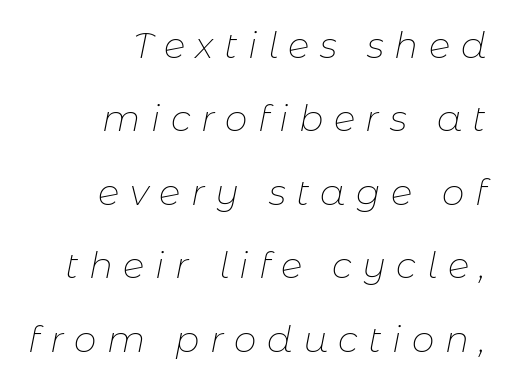
{"italic": "yes", "lean": "right", "slant_degrees": 11, "bold": "no", "weight": "thin", "width": "normal", "stroke_contrast": "low", "x_height": "medium", "monospaced": "no", "underline": "no", "align": "right", "line_spacing": "loose", "line_spacing_ratio": 2.04, "letter_spacing": "wide", "letter_spacing_em": 0.29, "glyph_px": 36}
